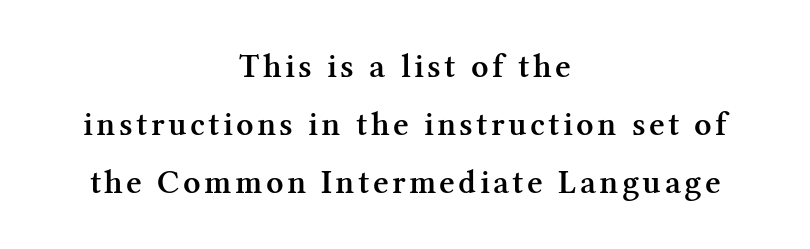
Q: Is the text bold? A: Semi-bold.
Q: Is the text italic (slanted)? A: No, it is upright.
Q: Is the typeface a serif or a sans-serif typeface? A: Serif.
Q: Is the text underlined? A: No.
Q: How is the paragraph aligned? A: Centered.
Q: Width (condensed, normal, or wide)? A: Normal.
Q: Stroke contrast? A: Medium.
Q: x-height? A: Medium.
Q: Monospaced? A: No.
